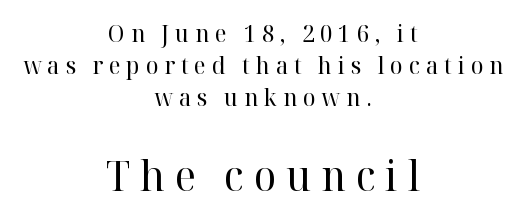
The rendering shows small feet on the letterforms — a serif design. Spacing between characters has been opened up far beyond the box default. These lines were composed using upright roman letters. You could not count columns in this text — the font is proportionally spaced.
